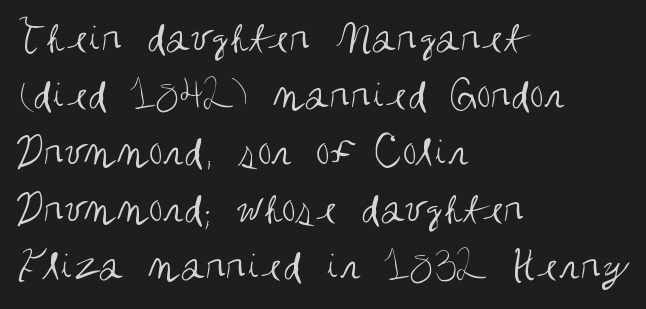
{"serif": "no", "bold": "no", "weight": "regular", "width": "condensed", "stroke_contrast": "medium", "x_height": "large", "monospaced": "no", "underline": "no", "align": "left", "line_spacing_ratio": 1.24, "letter_spacing": "normal", "letter_spacing_em": 0.0, "glyph_px": 46}
